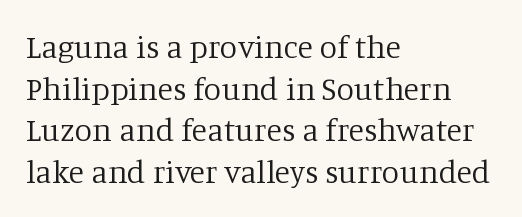
Q: Is the text bold? A: No.
Q: Is the text italic (slanted)? A: No, it is upright.
Q: Is the typeface a serif or a sans-serif typeface? A: Serif.
Q: Is the text underlined? A: No.
Q: How is the paragraph aligned? A: Left-aligned.
Q: Is the spacing between letters normal or unusually wide? A: Normal.
Q: Is the spacing between lines tight, normal or loose? A: Normal.
Q: Width (condensed, normal, or wide)? A: Normal.
Q: Stroke contrast? A: Low.
Q: x-height? A: Large.
Q: Monospaced? A: No.
